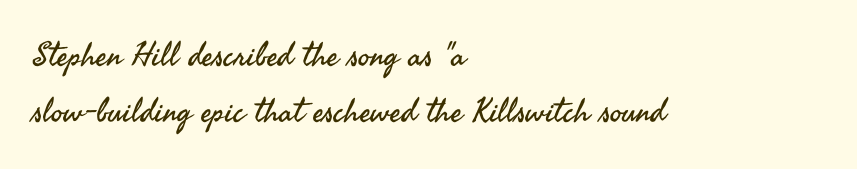
{"serif": "no", "bold": "no", "weight": "regular", "width": "normal", "stroke_contrast": "medium", "x_height": "small", "monospaced": "no", "underline": "no", "align": "left", "line_spacing": "normal", "line_spacing_ratio": 1.7, "letter_spacing": "normal", "letter_spacing_em": 0.0, "glyph_px": 33}
